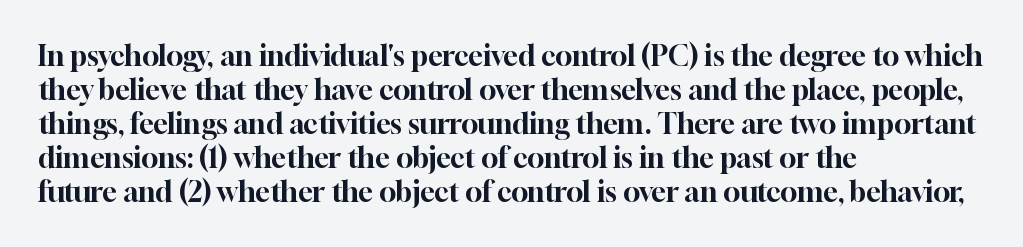
The lettering holds an erect, upright posture throughout. Glyph-to-glyph distance matches everyday printed text. The space directly below the letters is spotless. All the whitespace from short lines collects on the right.
